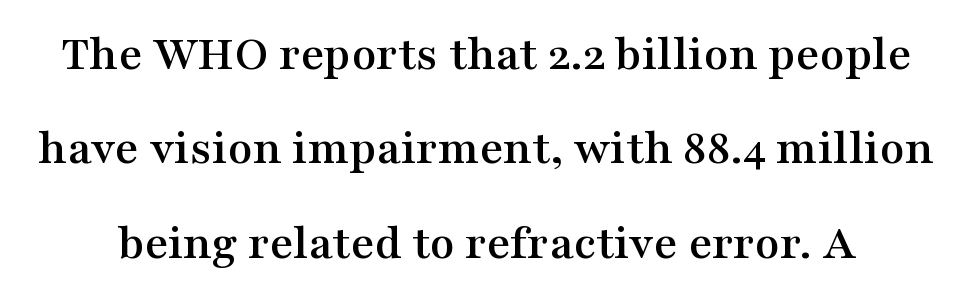
{"serif": "yes", "italic": "no", "width": "wide", "stroke_contrast": "medium", "x_height": "medium", "monospaced": "no", "underline": "no", "line_spacing_ratio": 1.85, "letter_spacing": "normal", "letter_spacing_em": 0.0, "glyph_px": 51}
